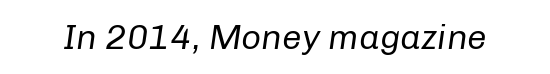
Q: Is the text bold? A: No.
Q: Is the text italic (slanted)? A: Yes, it leans right by about 8 degrees.
Q: Is the text underlined? A: No.
Q: Is the spacing between letters normal or unusually wide? A: Normal.
Q: Width (condensed, normal, or wide)? A: Normal.
Q: Stroke contrast? A: Low.
Q: x-height? A: Medium.
Q: Monospaced? A: No.
